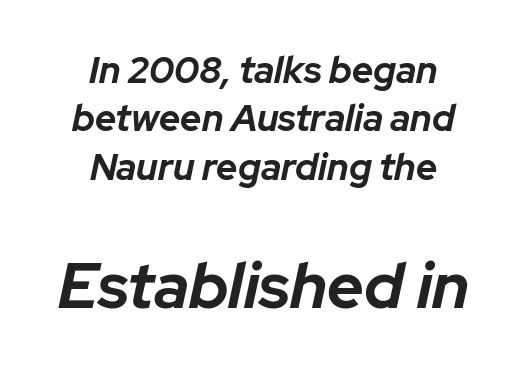
The image shows 64 px bold type, italic (leaning right); set centered, normal line spacing (1.31x), normal letter spacing, not underlined; the second (bottom) block is 1.73x larger; low stroke contrast and a medium x-height.
